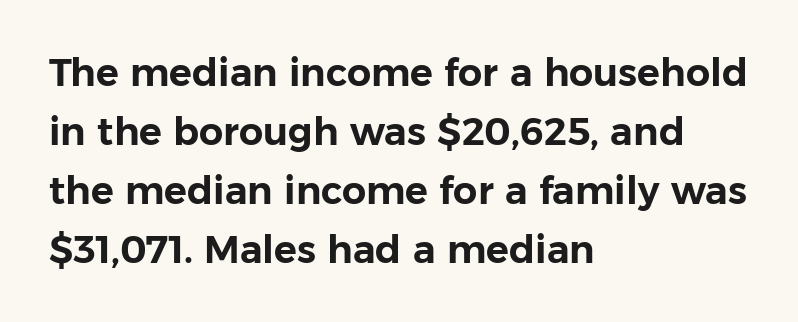
{"serif": "no", "italic": "no", "width": "normal", "stroke_contrast": "low", "x_height": "medium", "monospaced": "no", "underline": "no", "align": "left", "line_spacing": "normal", "line_spacing_ratio": 1.55, "letter_spacing": "normal", "letter_spacing_em": 0.0, "glyph_px": 38}
